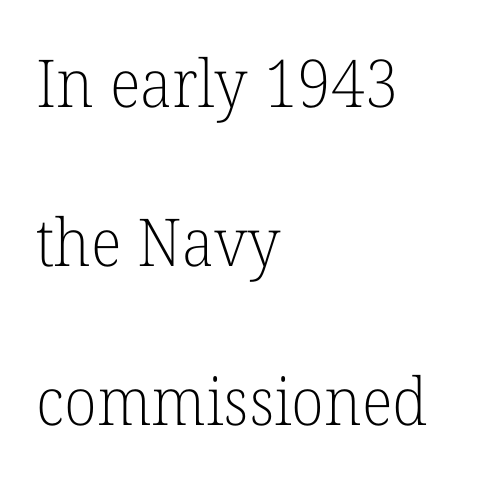
{"serif": "yes", "italic": "no", "bold": "no", "weight": "light", "width": "normal", "stroke_contrast": "low", "x_height": "medium", "monospaced": "no", "underline": "no", "align": "left", "line_spacing": "loose", "line_spacing_ratio": 2.41, "letter_spacing": "normal", "letter_spacing_em": 0.0, "glyph_px": 66}
